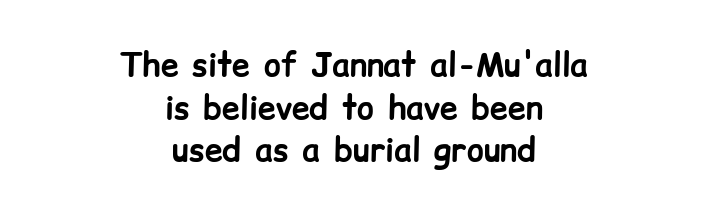
Q: Is the text bold? A: Yes.
Q: Is the text italic (slanted)? A: No, it is upright.
Q: Is the typeface a serif or a sans-serif typeface? A: Sans-serif.
Q: Is the text underlined? A: No.
Q: How is the paragraph aligned? A: Centered.
Q: Is the spacing between letters normal or unusually wide? A: Normal.
Q: Is the spacing between lines tight, normal or loose? A: Normal.
Q: Width (condensed, normal, or wide)? A: Normal.
Q: Stroke contrast? A: Low.
Q: x-height? A: Medium.
Q: Monospaced? A: No.
